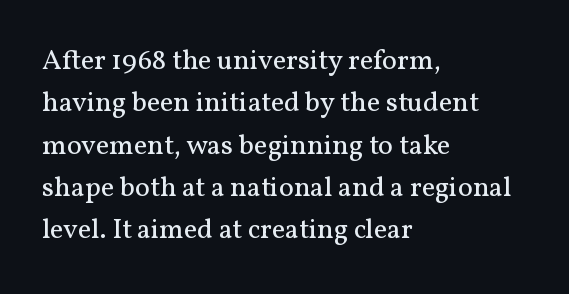
{"serif": "yes", "italic": "no", "bold": "no", "weight": "regular", "width": "normal", "stroke_contrast": "medium", "x_height": "medium", "monospaced": "no", "underline": "no", "align": "left", "line_spacing": "normal", "line_spacing_ratio": 1.51, "letter_spacing": "normal", "letter_spacing_em": 0.0, "glyph_px": 28}
